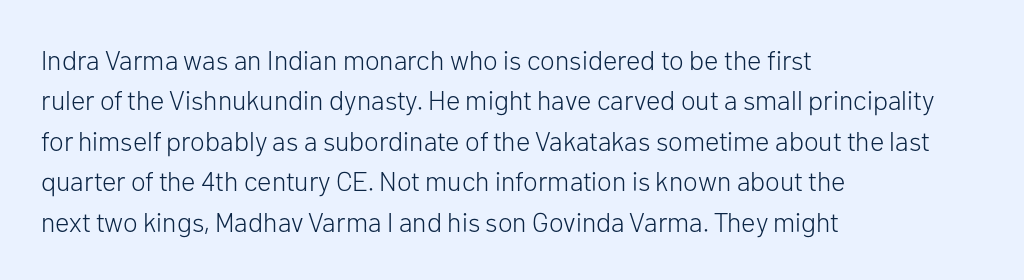
{"italic": "no", "bold": "no", "underline": "no", "align": "left", "line_spacing": "normal", "line_spacing_ratio": 1.5, "letter_spacing": "normal", "letter_spacing_em": 0.0, "glyph_px": 27}
